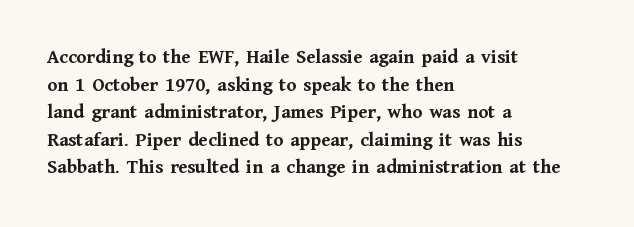
The image shows 20 px bold type, upright; set left-aligned, normal line spacing (1.38x), normal letter spacing, not underlined.
